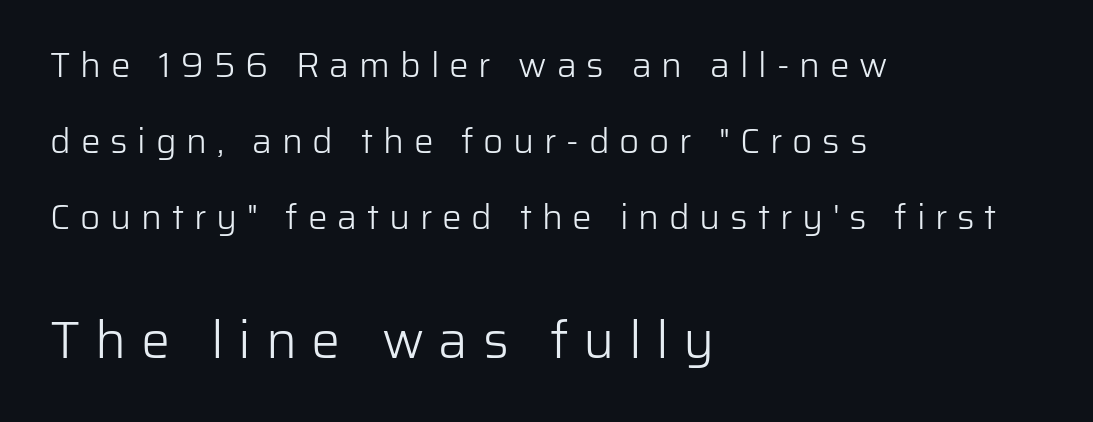
The image shows 52 px light sans-serif type, upright; set left-aligned, loose line spacing (2.17x), unusually wide letter spacing (+0.28 em), not underlined; the second (bottom) block is 1.49x larger; low stroke contrast and a medium x-height.
